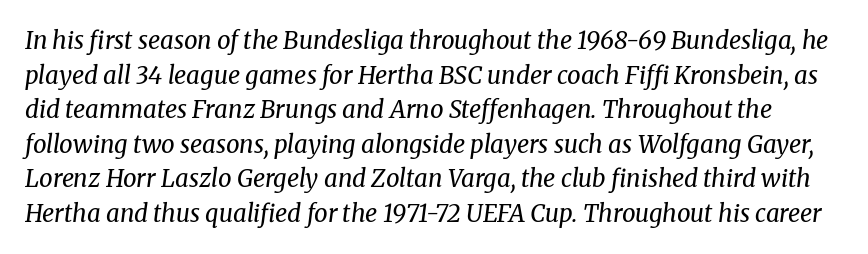
The image shows 24 px text type, italic (leaning right); set normal line spacing (1.44x), normal letter spacing, not underlined.
